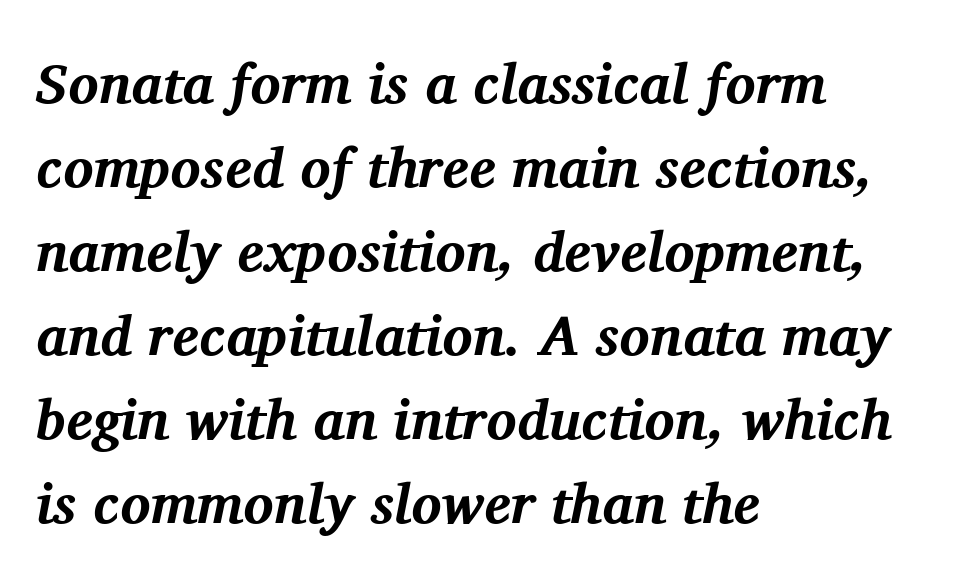
{"serif": "yes", "italic": "yes", "lean": "right", "slant_degrees": 11, "bold": "yes", "weight": "bold", "width": "normal", "stroke_contrast": "medium", "x_height": "medium", "monospaced": "no", "underline": "no", "align": "left", "line_spacing": "normal", "line_spacing_ratio": 1.5, "letter_spacing": "normal", "letter_spacing_em": 0.0, "glyph_px": 56}
